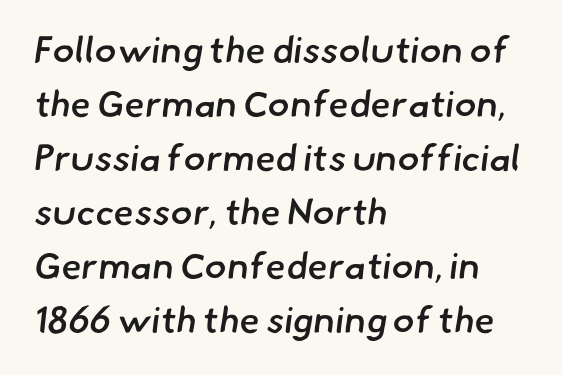
The image shows 37 px semibold sans-serif type; set left-aligned, normal line spacing (1.46x), normal letter spacing, not underlined; low stroke contrast and a small x-height.
